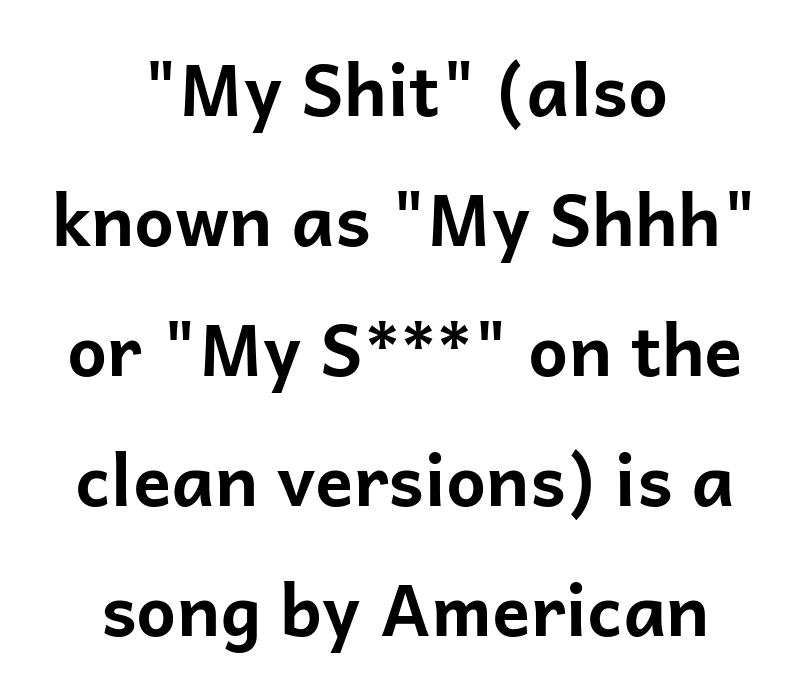
{"serif": "no", "italic": "no", "bold": "yes", "weight": "bold", "width": "normal", "stroke_contrast": "low", "x_height": "medium", "monospaced": "no", "underline": "no", "align": "center", "line_spacing_ratio": 1.83, "letter_spacing": "normal", "letter_spacing_em": 0.0, "glyph_px": 71}
